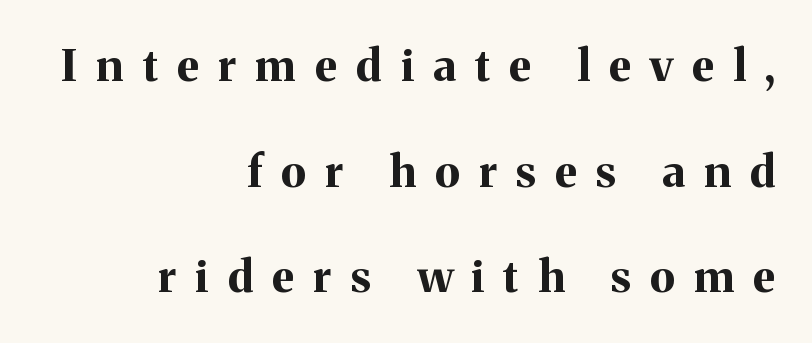
{"serif": "yes", "italic": "no", "bold": "yes", "weight": "bold", "width": "normal", "stroke_contrast": "medium", "x_height": "medium", "monospaced": "no", "underline": "no", "align": "right", "line_spacing": "loose", "line_spacing_ratio": 2.4, "letter_spacing": "wide", "letter_spacing_em": 0.44, "glyph_px": 44}
